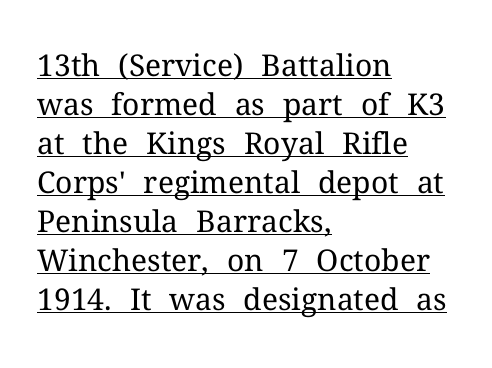
Q: Is the text bold? A: No.
Q: Is the text italic (slanted)? A: No, it is upright.
Q: Is the typeface a serif or a sans-serif typeface? A: Serif.
Q: Is the text underlined? A: Yes.
Q: How is the paragraph aligned? A: Left-aligned.
Q: Is the spacing between letters normal or unusually wide? A: Normal.
Q: Is the spacing between lines tight, normal or loose? A: Normal.
Q: Width (condensed, normal, or wide)? A: Normal.
Q: Stroke contrast? A: Medium.
Q: x-height? A: Medium.
Q: Monospaced? A: No.
